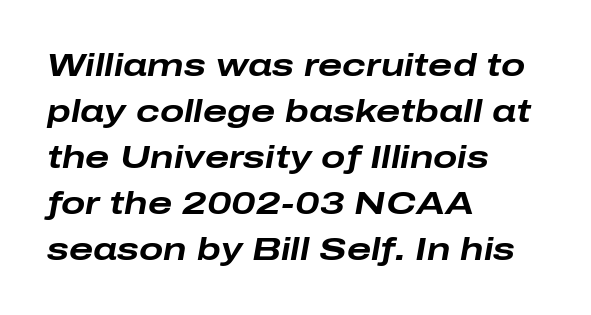
The image shows 32 px bold, wide type, italic (leaning right); set left-aligned, normal line spacing (1.44x), normal letter spacing, not underlined; low stroke contrast and a medium x-height.
